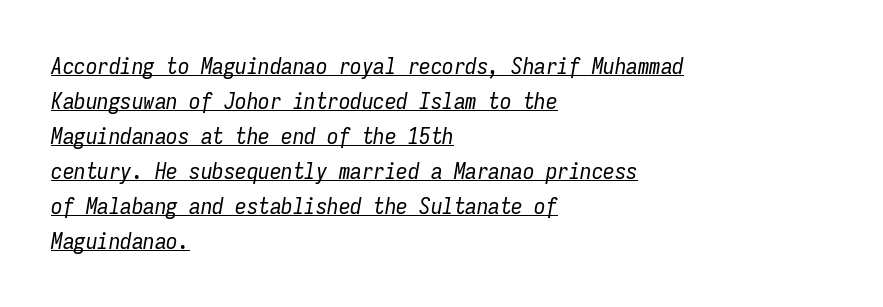
Q: Is the text bold? A: No.
Q: Is the text italic (slanted)? A: Yes, it leans right by about 9 degrees.
Q: Is the text underlined? A: Yes.
Q: How is the paragraph aligned? A: Left-aligned.
Q: Is the spacing between letters normal or unusually wide? A: Normal.
Q: Is the spacing between lines tight, normal or loose? A: Normal.
